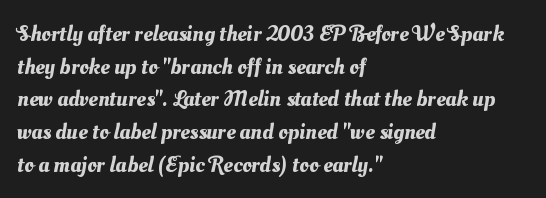
The image shows 23 px text type; set left-aligned, normal line spacing (1.42x), normal letter spacing, not underlined.
